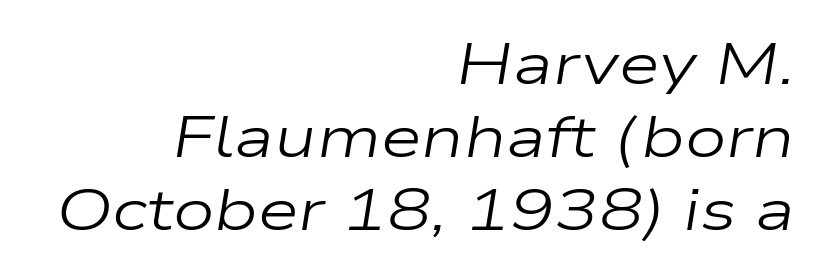
{"italic": "yes", "lean": "right", "slant_degrees": 9, "bold": "no", "weight": "regular", "width": "wide", "stroke_contrast": "low", "x_height": "medium", "monospaced": "no", "underline": "no", "align": "right", "line_spacing_ratio": 1.24, "letter_spacing": "normal", "letter_spacing_em": 0.0, "glyph_px": 59}
